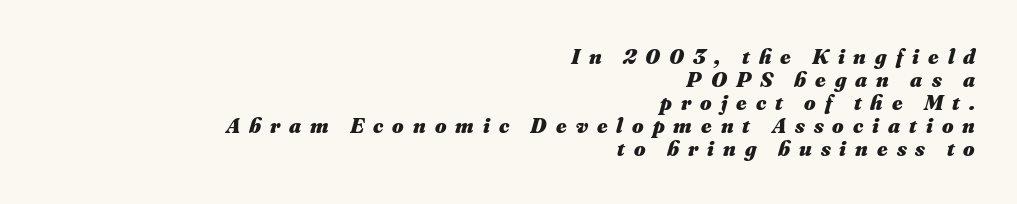
Q: Is the text bold? A: Yes.
Q: Is the text italic (slanted)? A: Yes, it leans right by about 16 degrees.
Q: Is the text underlined? A: No.
Q: How is the paragraph aligned? A: Right-aligned.
Q: Is the spacing between letters normal or unusually wide? A: Unusually wide.
Q: Is the spacing between lines tight, normal or loose? A: Tight.
